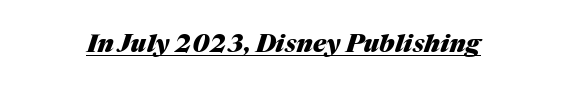
Q: Is the text bold? A: Yes.
Q: Is the text italic (slanted)? A: Yes, it leans right by about 17 degrees.
Q: Is the text underlined? A: Yes.
Q: Is the spacing between letters normal or unusually wide? A: Normal.
